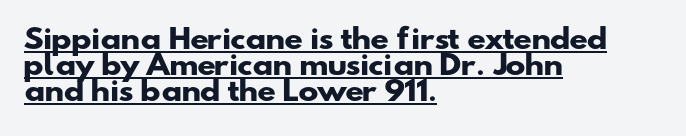
Notice how a bar underscores the lettering throughout. The line texture is even and compact thanks to regular tracking. The setting favours the left margin, as ordinary paragraphs usually do. The lines are packed closely together with very little leading. Set as a true bold cut, around the 700 mark.
